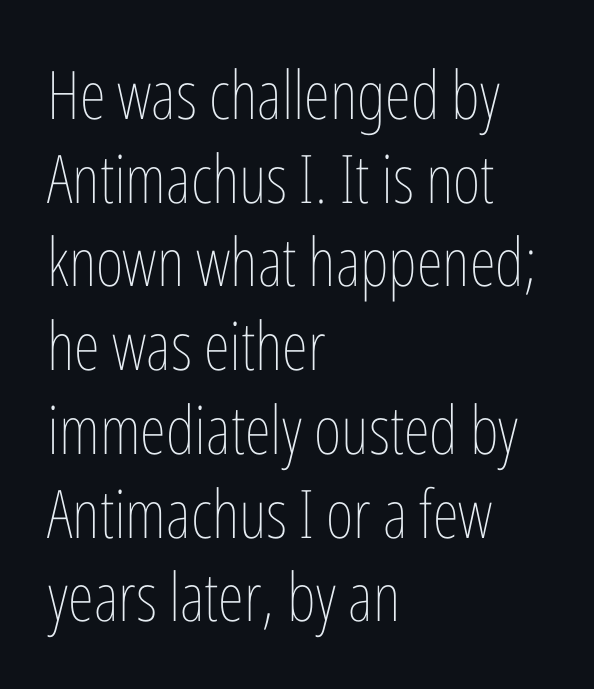
The image shows 67 px thin, condensed type, upright; set left-aligned, normal line spacing (1.25x), normal letter spacing, not underlined; low stroke contrast and a medium x-height.
